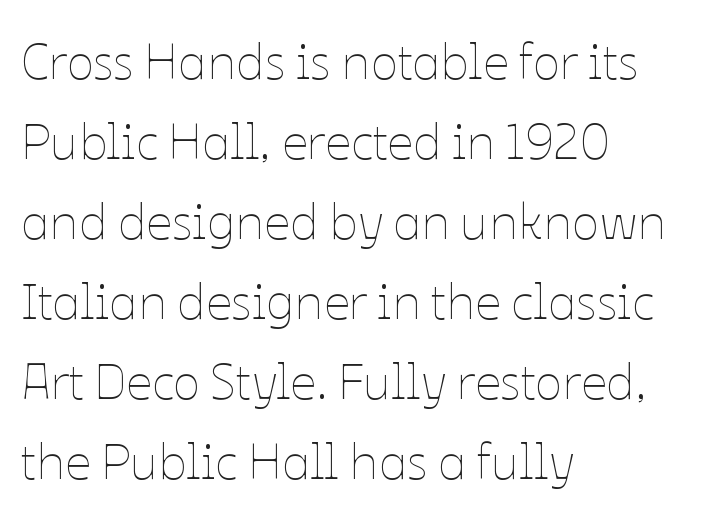
{"italic": "no", "bold": "no", "weight": "thin", "width": "normal", "stroke_contrast": "low", "x_height": "medium", "monospaced": "no", "underline": "no", "align": "left", "line_spacing": "normal", "line_spacing_ratio": 1.57, "letter_spacing": "normal", "letter_spacing_em": 0.0, "glyph_px": 51}
